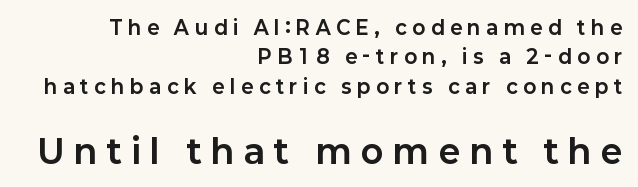
Q: Is the text bold? A: Yes.
Q: Is the text italic (slanted)? A: No, it is upright.
Q: Is the typeface a serif or a sans-serif typeface? A: Sans-serif.
Q: Is the text underlined? A: No.
Q: How is the paragraph aligned? A: Right-aligned.
Q: Is the spacing between letters normal or unusually wide? A: Unusually wide.
Q: Is the spacing between lines tight, normal or loose? A: Normal.
Q: Which block of text is set in a larger size, the first (top) or the second (bottom)? A: The second (bottom) one.
Q: Width (condensed, normal, or wide)? A: Normal.
Q: Stroke contrast? A: Low.
Q: x-height? A: Medium.
Q: Monospaced? A: No.
